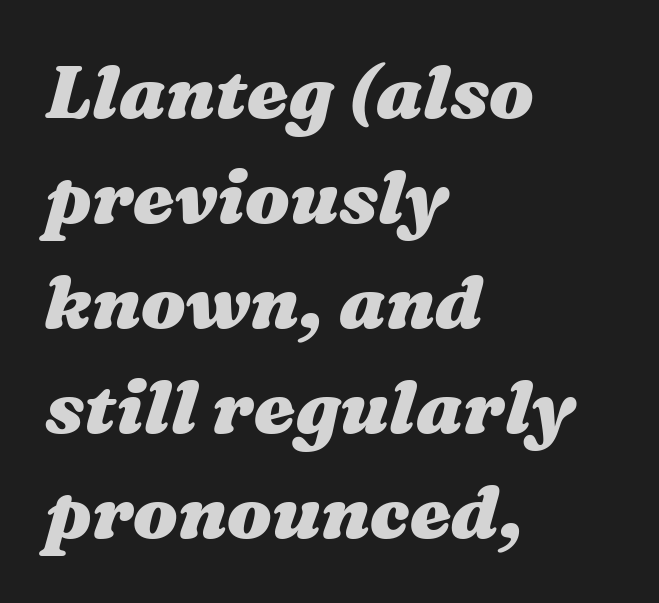
Q: Is the text bold? A: Yes.
Q: Is the text italic (slanted)? A: Yes, it leans right by about 16 degrees.
Q: Is the text underlined? A: No.
Q: How is the paragraph aligned? A: Left-aligned.
Q: Is the spacing between letters normal or unusually wide? A: Normal.
Q: Is the spacing between lines tight, normal or loose? A: Normal.
Q: Width (condensed, normal, or wide)? A: Wide.
Q: Stroke contrast? A: Medium.
Q: x-height? A: Medium.
Q: Monospaced? A: No.
